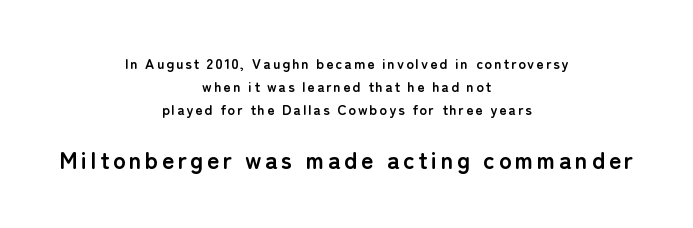
{"italic": "no", "bold": "yes", "underline": "no", "align": "center", "line_spacing": "normal", "line_spacing_ratio": 1.66, "larger_block": "second", "size_ratio": 1.71, "glyph_px": 24}
